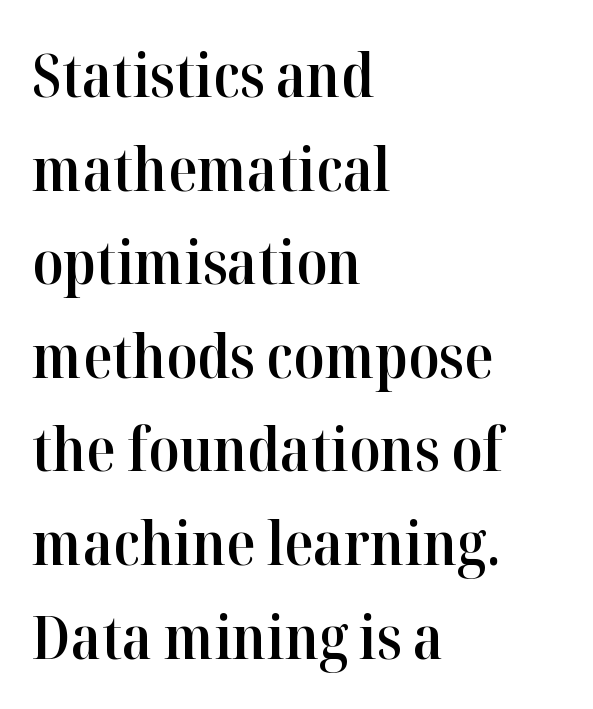
The image shows 60 px semibold serif type, upright; set left-aligned, normal line spacing (1.56x), normal letter spacing, not underlined; high stroke contrast and a medium x-height.
